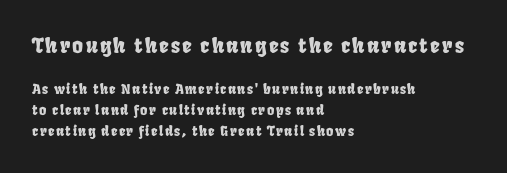
{"underline": "no", "align": "left", "line_spacing": "normal", "line_spacing_ratio": 1.5, "larger_block": "first", "size_ratio": 1.5, "glyph_px": 21}
